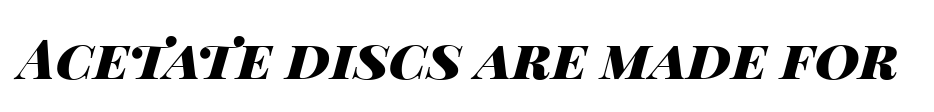
The image shows 55 px heavy, wide type, italic (leaning right); set normal letter spacing, not underlined; high stroke contrast and a large x-height.
